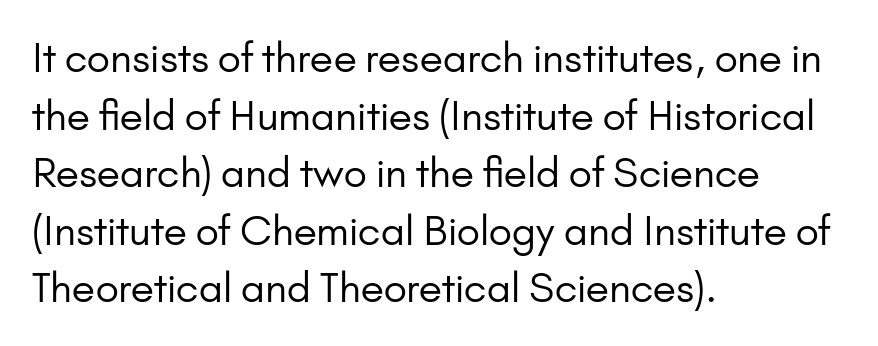
Is this a heavy cut? Hardly; it is regular or lighter. A bare baseline throughout the passage. The rendering uses natural spacing where letterforms have individual widths. Students, observe: this is what conventionally led text looks like. Nothing unusual about the tracking: characters are spaced as the font intends. The characters display no serif detailing; their extremities are plain.
